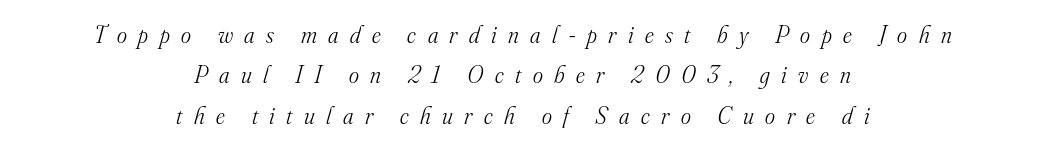
{"italic": "yes", "lean": "right", "slant_degrees": 16, "bold": "no", "underline": "no", "align": "center", "line_spacing": "normal", "line_spacing_ratio": 1.68, "letter_spacing": "wide", "letter_spacing_em": 0.48, "glyph_px": 24}
